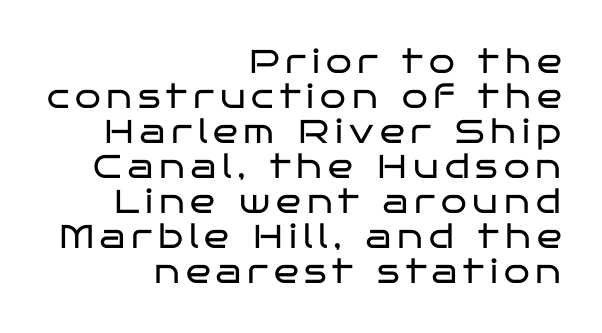
Q: Is the text bold? A: No.
Q: Is the text italic (slanted)? A: No, it is upright.
Q: Is the typeface a serif or a sans-serif typeface? A: Sans-serif.
Q: Is the text underlined? A: No.
Q: How is the paragraph aligned? A: Right-aligned.
Q: Is the spacing between lines tight, normal or loose? A: Tight.
Q: Width (condensed, normal, or wide)? A: Wide.
Q: Stroke contrast? A: Low.
Q: x-height? A: Large.
Q: Monospaced? A: No.
